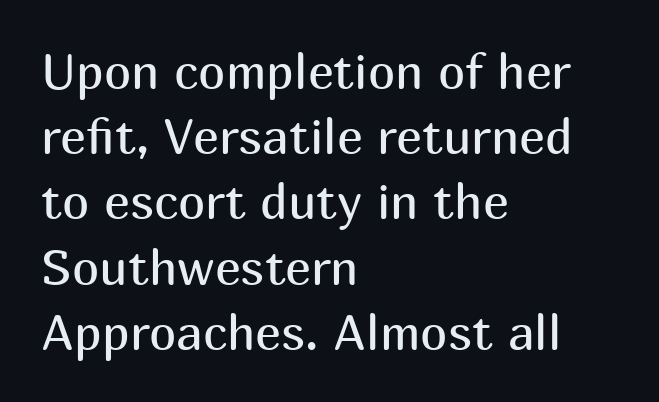
Q: Is the text bold? A: No.
Q: Is the text italic (slanted)? A: No, it is upright.
Q: Is the typeface a serif or a sans-serif typeface? A: Sans-serif.
Q: Is the text underlined? A: No.
Q: How is the paragraph aligned? A: Left-aligned.
Q: Is the spacing between letters normal or unusually wide? A: Normal.
Q: Is the spacing between lines tight, normal or loose? A: Normal.
Q: Width (condensed, normal, or wide)? A: Normal.
Q: Stroke contrast? A: Medium.
Q: x-height? A: Medium.
Q: Monospaced? A: No.
